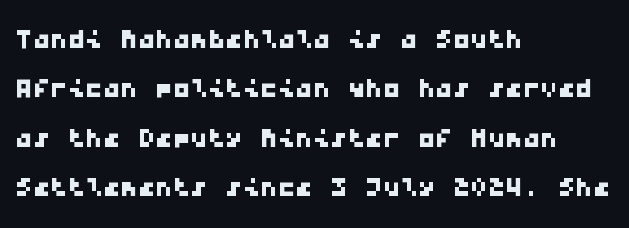
The image shows 35 px wide sans-serif type, monospaced; set left-aligned, normal line spacing (1.41x), normal letter spacing, not underlined; low stroke contrast and a medium x-height.
